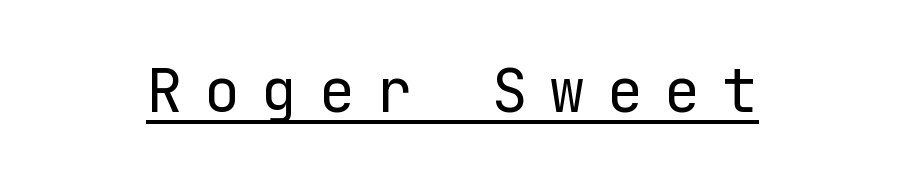
The rendered words wear a rule along their underside. Caption: face not bold, strokes unweighted. The text was rendered using a sans face with plain stroke endings. Honestly, the letter spacing is so wide it's the main thing you notice. Italic: no, the glyphs are upright roman.
